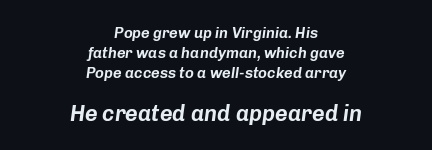
The image shows 22 px text type, italic (leaning right); set centered, normal line spacing (1.32x), normal letter spacing, not underlined; the second (bottom) block is 1.47x larger.
